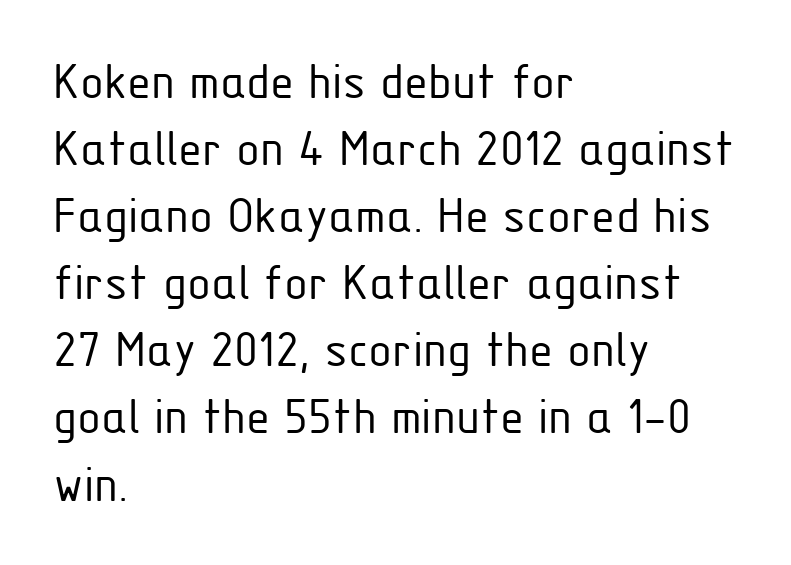
Stroke mass is kept to a normal reading level or below. Here the designer chose a conventional face with non-uniform glyph widths. The font family rendered here belongs to the sans-serif group. The setting favours the left margin, as ordinary paragraphs usually do. The letters stand upright; this is a roman face. Decoration check: the copy has no underline.
